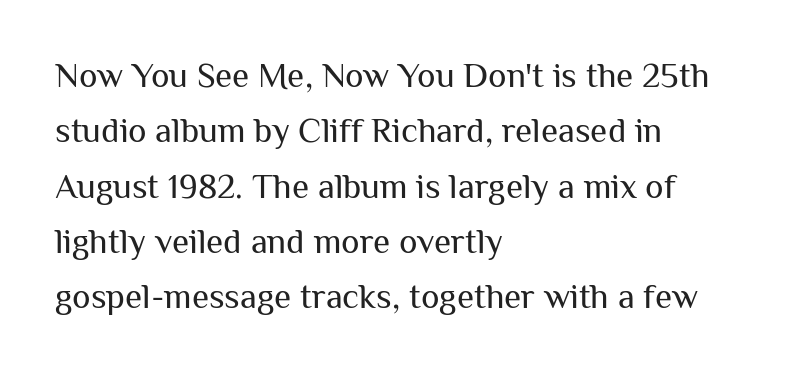
Lines of text with bare space underneath. Each word holds together tightly as a unit, with standard inter-letter gaps. Leftover space on each line is placed entirely after the last word. The space between consecutive lines is moderate. Regarding serifs, this sample does without them.
